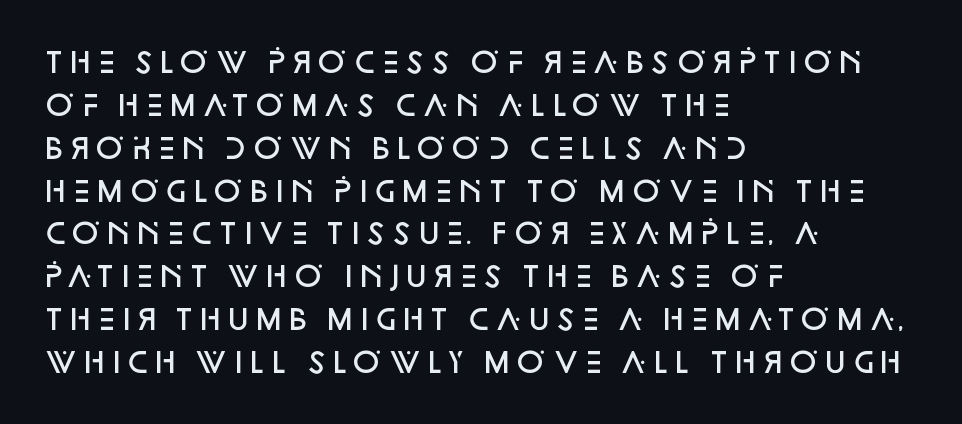
Q: Is the text bold? A: Semi-bold.
Q: Is the text italic (slanted)? A: No, it is upright.
Q: Is the typeface a serif or a sans-serif typeface? A: Sans-serif.
Q: Is the text underlined? A: No.
Q: How is the paragraph aligned? A: Left-aligned.
Q: Is the spacing between letters normal or unusually wide? A: Normal.
Q: Is the spacing between lines tight, normal or loose? A: Normal.
Q: Width (condensed, normal, or wide)? A: Normal.
Q: Stroke contrast? A: Low.
Q: x-height? A: Large.
Q: Monospaced? A: No.
